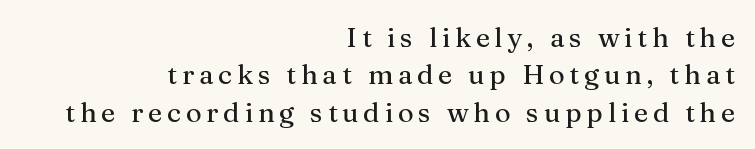
{"italic": "no", "underline": "no", "align": "right", "line_spacing": "normal", "line_spacing_ratio": 1.38, "glyph_px": 27}
